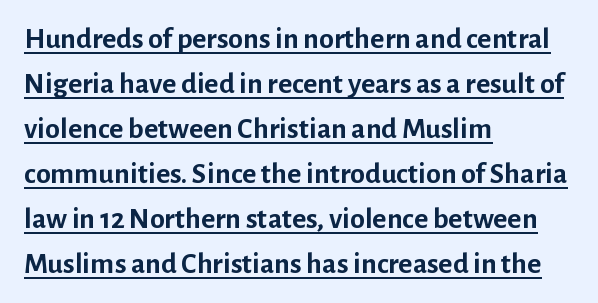
Q: Is the text bold? A: Yes.
Q: Is the text italic (slanted)? A: No, it is upright.
Q: Is the typeface a serif or a sans-serif typeface? A: Sans-serif.
Q: Is the text underlined? A: Yes.
Q: How is the paragraph aligned? A: Left-aligned.
Q: Is the spacing between letters normal or unusually wide? A: Normal.
Q: Is the spacing between lines tight, normal or loose? A: Normal.
Q: Width (condensed, normal, or wide)? A: Normal.
Q: Stroke contrast? A: Low.
Q: x-height? A: Medium.
Q: Monospaced? A: No.
